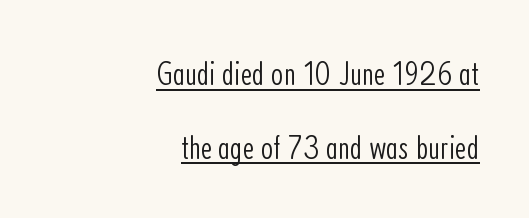
The image shows 35 px light, condensed sans-serif type, upright; set right-aligned, loose line spacing (2.11x), normal letter spacing, underlined; low stroke contrast and a medium x-height.
